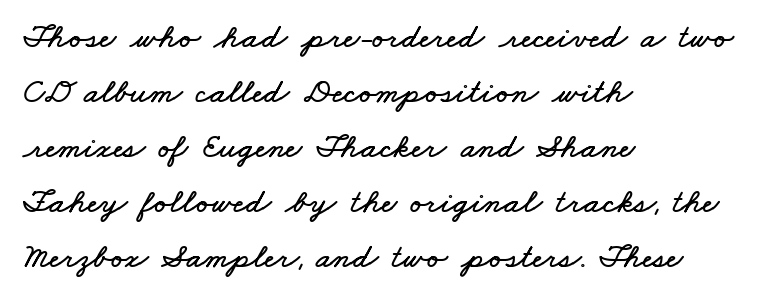
Evenly set lines give the paragraph a standard silhouette. These lines are set flush left with a ragged right edge. Tracking value appears to be zero — textbook default spacing. The strip under each line holds only bare page. Character widths vary here, with narrow letters taking less room than wide ones.
